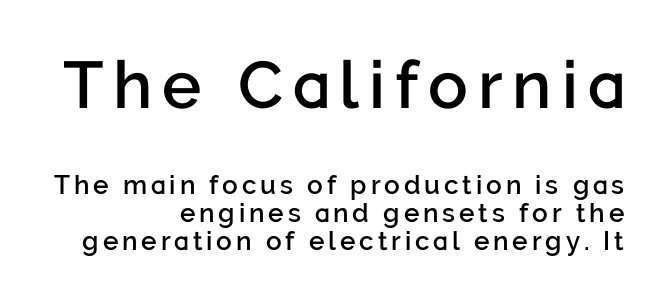
{"serif": "no", "italic": "no", "bold": "semi", "weight": "semibold", "width": "normal", "stroke_contrast": "low", "x_height": "medium", "monospaced": "no", "underline": "no", "align": "right", "line_spacing": "tight", "line_spacing_ratio": 1.08, "larger_block": "first", "size_ratio": 2.54, "glyph_px": 66}
